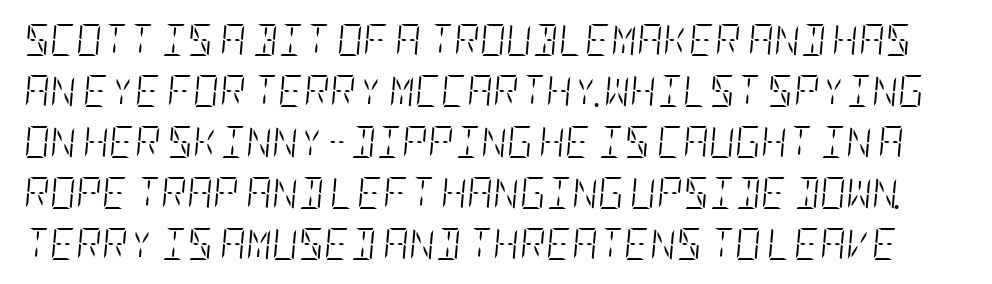
The letters look calm and open, with moderate or lighter stems. There is no visible air inserted between adjacent glyphs. Every character sits at an angle, as italics do. The line-height multiplier appears to be the usual default. The glyphs are unaccompanied by any horizontal stroke below them.
